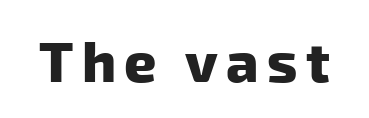
Q: Is the text bold? A: Yes.
Q: Is the typeface a serif or a sans-serif typeface? A: Sans-serif.
Q: Is the text underlined? A: No.
Q: Width (condensed, normal, or wide)? A: Normal.
Q: Stroke contrast? A: Low.
Q: x-height? A: Medium.
Q: Monospaced? A: No.
